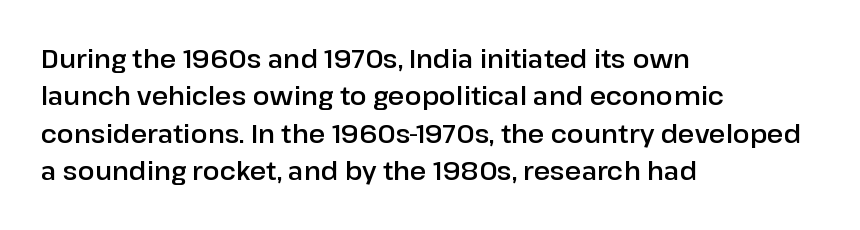
The image shows 25 px text type, upright; set left-aligned, normal line spacing (1.5x), normal letter spacing, not underlined.
